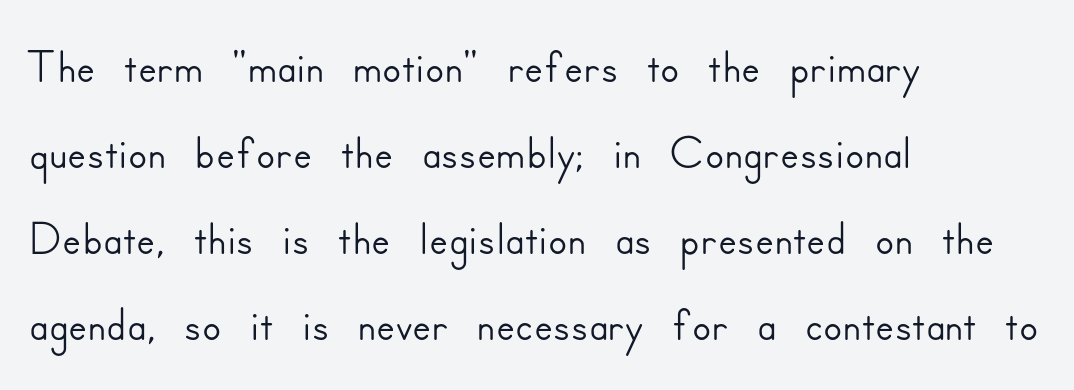
{"serif": "no", "italic": "no", "width": "normal", "stroke_contrast": "low", "x_height": "small", "monospaced": "no", "underline": "no", "align": "left", "line_spacing_ratio": 1.23, "letter_spacing": "normal", "letter_spacing_em": 0.0, "glyph_px": 70}
